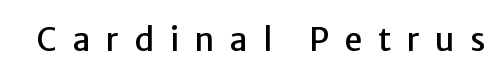
The image shows 32 px sans-serif type, upright; set unusually wide letter spacing (+0.48 em), not underlined; low stroke contrast and a medium x-height.
